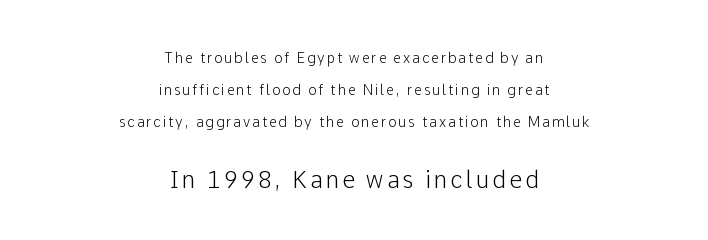
The image shows 23 px text type, upright; set centered, loose line spacing (2.29x), not underlined; the second (bottom) block is 1.64x larger.
